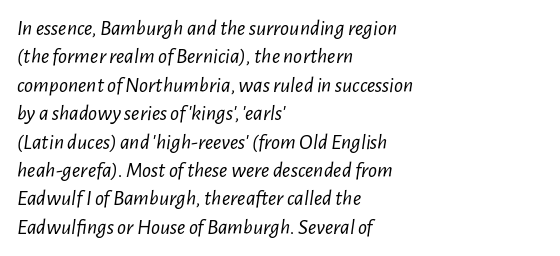
Descenders are the only things crossing below the line. Line beginnings align vertically; line endings do not. No chunkiness to these letters — they're not bold. Is the type slanted? Yes — the strokes lean at a clear angle. Words appear dense and cohesive because spacing is normal.
